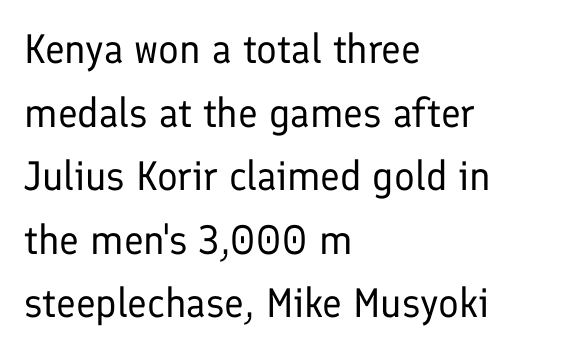
The image shows 41 px regular-weight sans-serif type, upright; set left-aligned, normal line spacing (1.55x), normal letter spacing, not underlined; low stroke contrast and a medium x-height.
